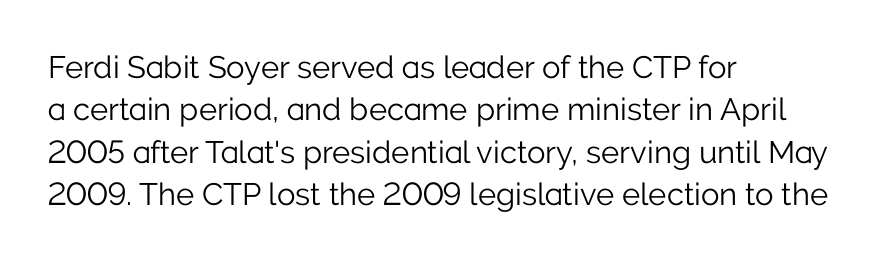
The image shows 31 px light sans-serif type, upright; set left-aligned, normal line spacing (1.37x), normal letter spacing, not underlined; low stroke contrast and a medium x-height.
